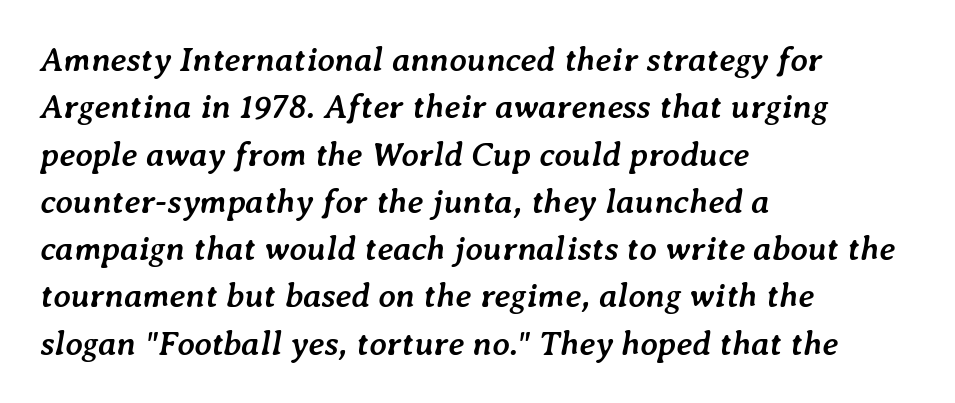
{"italic": "yes", "lean": "right", "slant_degrees": 7, "bold": "yes", "weight": "semibold", "width": "normal", "stroke_contrast": "low", "x_height": "medium", "monospaced": "no", "underline": "no", "align": "left", "line_spacing": "normal", "line_spacing_ratio": 1.39, "letter_spacing": "normal", "letter_spacing_em": 0.0, "glyph_px": 34}
